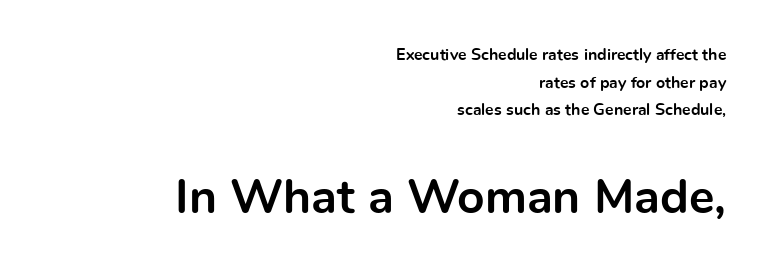
Q: Is the text bold? A: Yes.
Q: Is the text italic (slanted)? A: No, it is upright.
Q: Is the typeface a serif or a sans-serif typeface? A: Sans-serif.
Q: Is the text underlined? A: No.
Q: How is the paragraph aligned? A: Right-aligned.
Q: Is the spacing between letters normal or unusually wide? A: Normal.
Q: Which block of text is set in a larger size, the first (top) or the second (bottom)? A: The second (bottom) one.
Q: Width (condensed, normal, or wide)? A: Normal.
Q: x-height? A: Medium.
Q: Monospaced? A: No.
